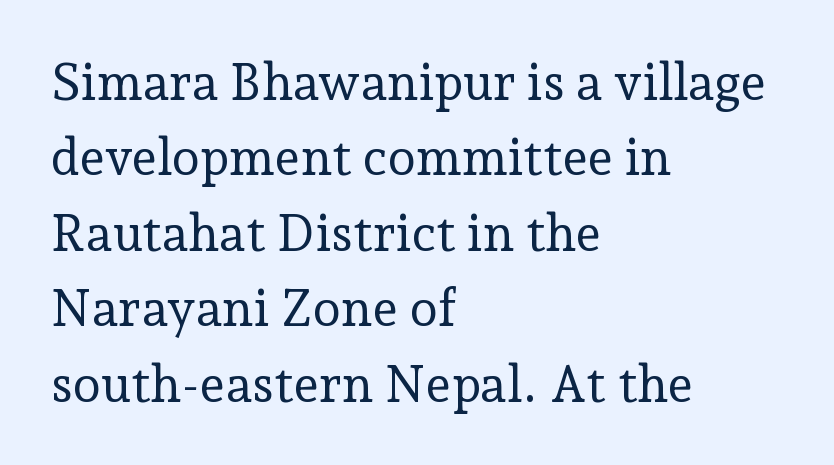
The image shows 51 px regular-weight serif type, upright; set left-aligned, normal line spacing (1.48x), normal letter spacing, not underlined; low stroke contrast and a medium x-height.
